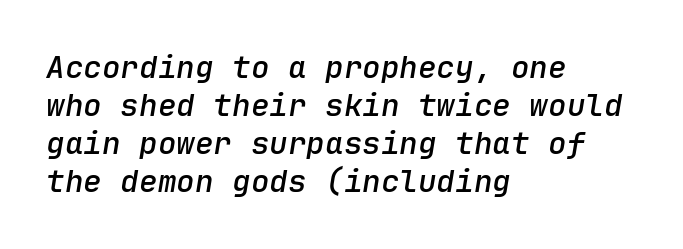
{"italic": "yes", "lean": "right", "slant_degrees": 9, "bold": "semi", "weight": "semibold", "width": "normal", "stroke_contrast": "low", "x_height": "medium", "monospaced": "yes", "underline": "no", "align": "left", "line_spacing_ratio": 1.23, "letter_spacing": "normal", "letter_spacing_em": 0.0, "glyph_px": 31}
